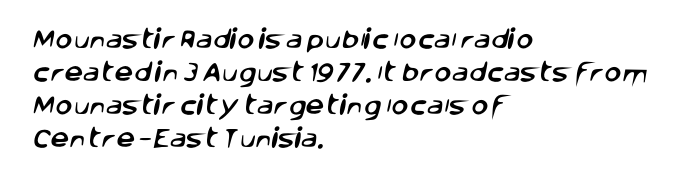
Q: Is the text underlined? A: No.
Q: How is the paragraph aligned? A: Left-aligned.
Q: Is the spacing between letters normal or unusually wide? A: Normal.
Q: Is the spacing between lines tight, normal or loose? A: Normal.
